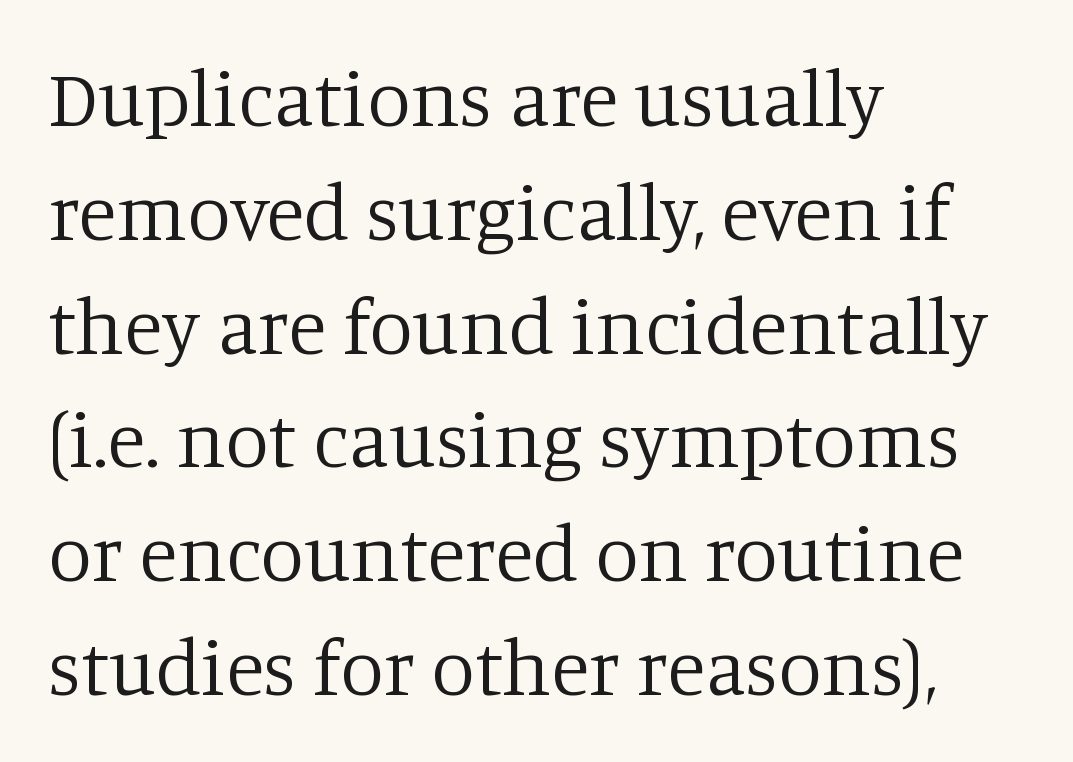
All the whitespace from short lines collects on the right. Between one letter and the next there's only the usual sliver of space. The font family rendered here belongs to the serif group. Compared with typical paragraphs, the rows here are spaced about the same.
